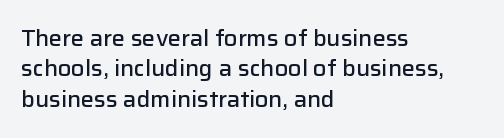
The image shows 22 px text type, upright; set left-aligned, normal line spacing (1.38x), normal letter spacing, not underlined.
